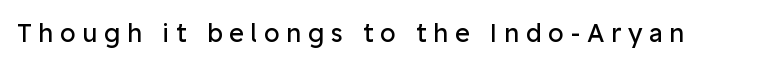
Q: Is the text bold? A: No.
Q: Is the text italic (slanted)? A: No, it is upright.
Q: Is the text underlined? A: No.
Q: Is the spacing between letters normal or unusually wide? A: Unusually wide.
